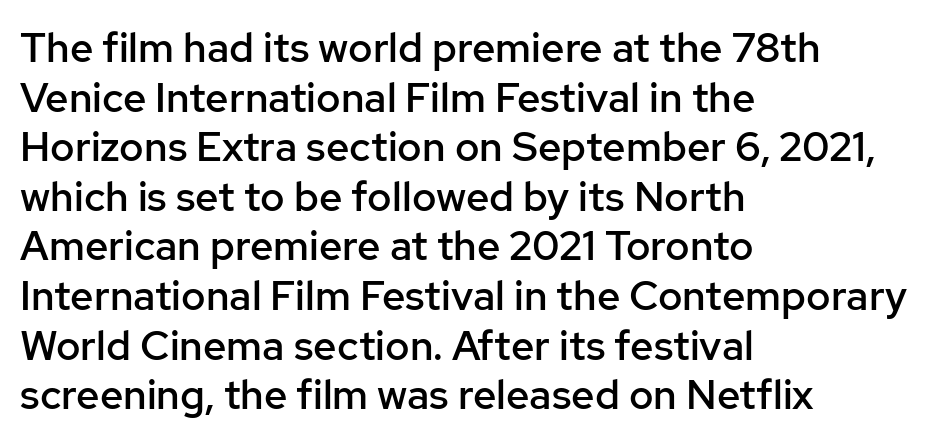
The image shows 41 px semibold sans-serif type, upright; set left-aligned, line spacing 1.21x, normal letter spacing, not underlined; low stroke contrast and a medium x-height.
